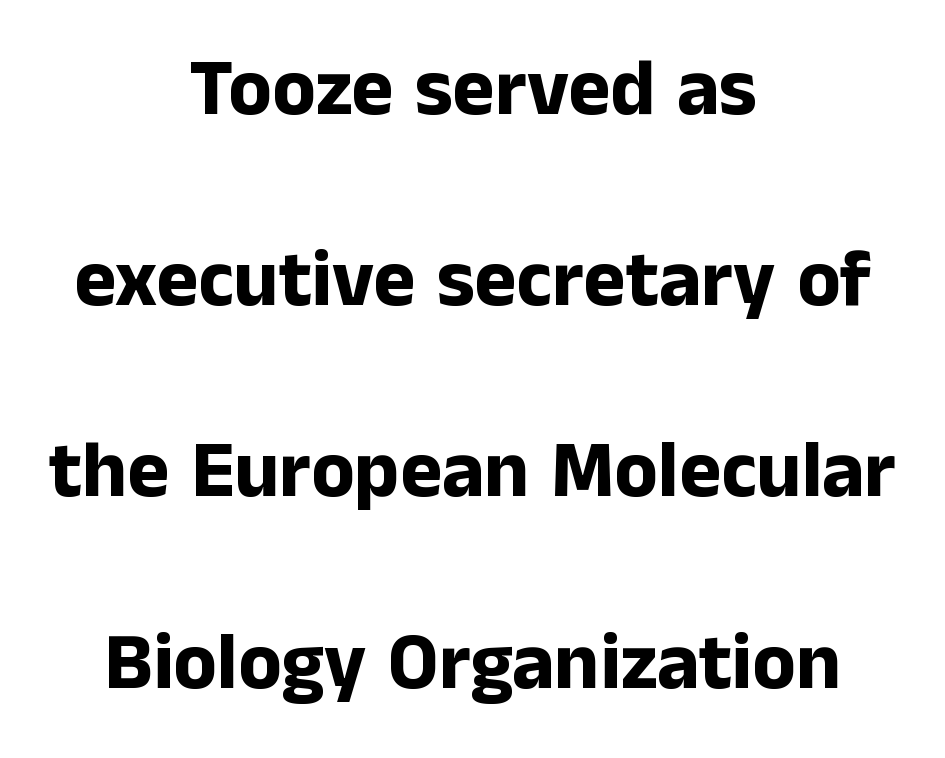
The image shows 80 px bold sans-serif type, upright; set centered, loose line spacing (2.39x), normal letter spacing, not underlined; low stroke contrast and a medium x-height.
